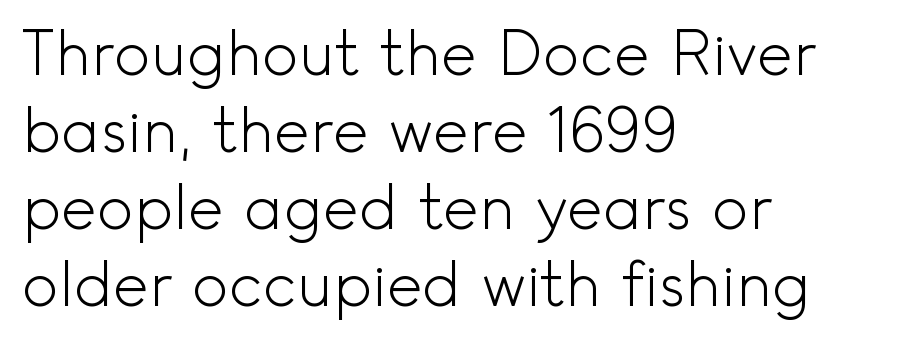
{"serif": "no", "italic": "no", "bold": "no", "weight": "light", "width": "normal", "x_height": "small", "monospaced": "no", "underline": "no", "align": "left", "line_spacing": "normal", "line_spacing_ratio": 1.26, "letter_spacing": "normal", "letter_spacing_em": 0.0, "glyph_px": 61}
